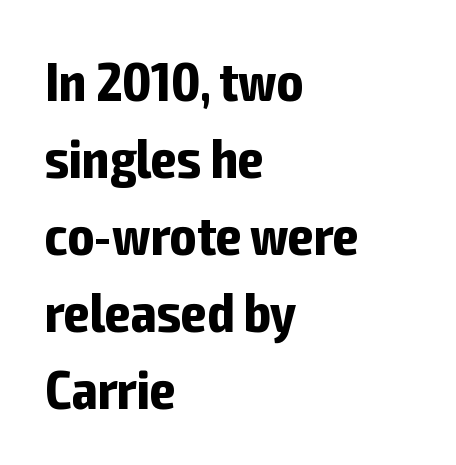
The image shows 55 px bold, condensed sans-serif type, upright; set left-aligned, normal line spacing (1.4x), normal letter spacing, not underlined; low stroke contrast and a medium x-height.
